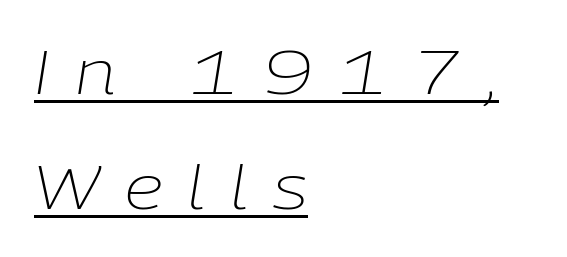
Q: Is the text bold? A: No.
Q: Is the text italic (slanted)? A: Yes, it leans right by about 9 degrees.
Q: Is the text underlined? A: Yes.
Q: How is the paragraph aligned? A: Left-aligned.
Q: Is the spacing between letters normal or unusually wide? A: Unusually wide.
Q: Width (condensed, normal, or wide)? A: Normal.
Q: Stroke contrast? A: Low.
Q: x-height? A: Medium.
Q: Monospaced? A: No.
